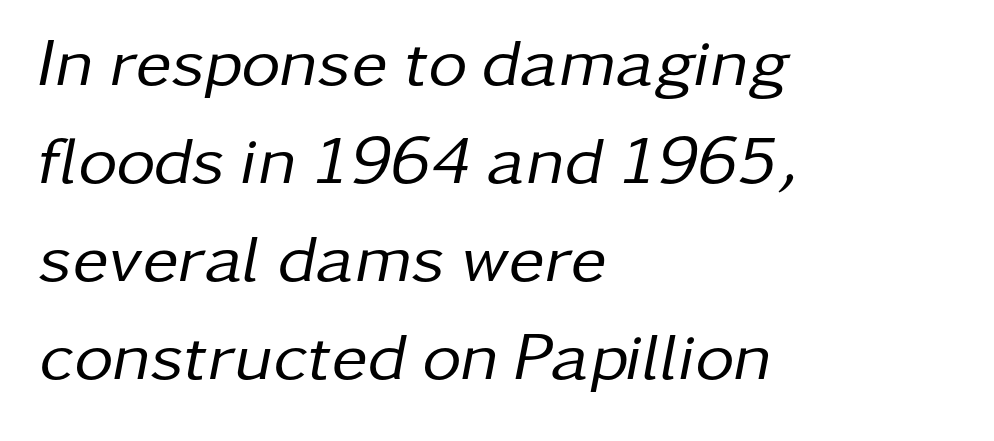
The image shows 68 px regular-weight type, italic (leaning right); set left-aligned, normal line spacing (1.44x), normal letter spacing, not underlined; low stroke contrast and a medium x-height.
